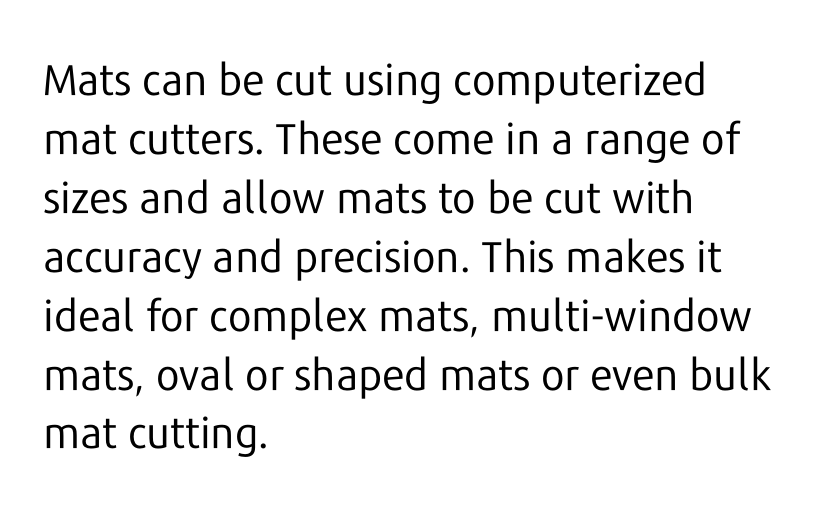
{"serif": "no", "italic": "no", "bold": "no", "weight": "regular", "width": "normal", "stroke_contrast": "low", "x_height": "medium", "monospaced": "no", "underline": "no", "align": "left", "line_spacing": "normal", "line_spacing_ratio": 1.37, "letter_spacing": "normal", "letter_spacing_em": 0.0, "glyph_px": 43}
